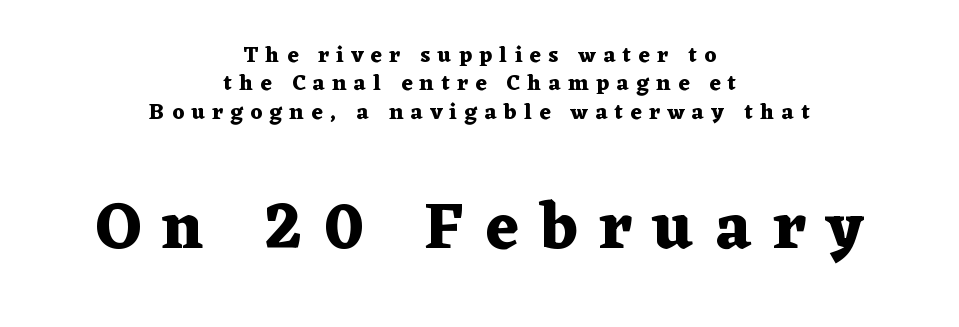
The image shows 65 px heavy, wide serif type, upright; set centered, normal line spacing (1.29x), unusually wide letter spacing (+0.33 em), not underlined; the second (bottom) block is 2.95x larger; medium stroke contrast and a medium x-height.
